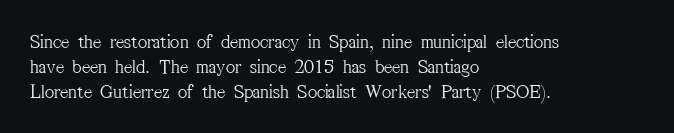
Q: Is the text bold? A: No.
Q: Is the text italic (slanted)? A: No, it is upright.
Q: Is the text underlined? A: No.
Q: How is the paragraph aligned? A: Left-aligned.
Q: Is the spacing between letters normal or unusually wide? A: Normal.
Q: Is the spacing between lines tight, normal or loose? A: Normal.
